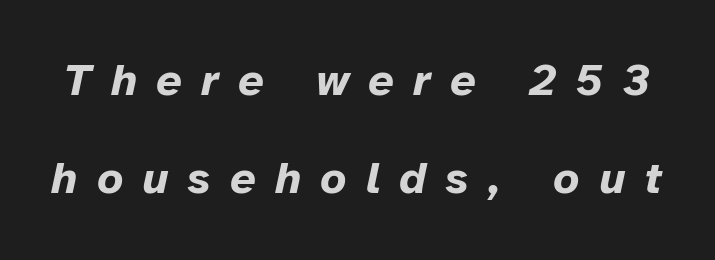
{"italic": "yes", "lean": "right", "slant_degrees": 12, "bold": "yes", "weight": "bold", "width": "normal", "stroke_contrast": "low", "x_height": "medium", "monospaced": "no", "underline": "no", "line_spacing": "loose", "line_spacing_ratio": 2.18, "letter_spacing": "wide", "letter_spacing_em": 0.43, "glyph_px": 45}
